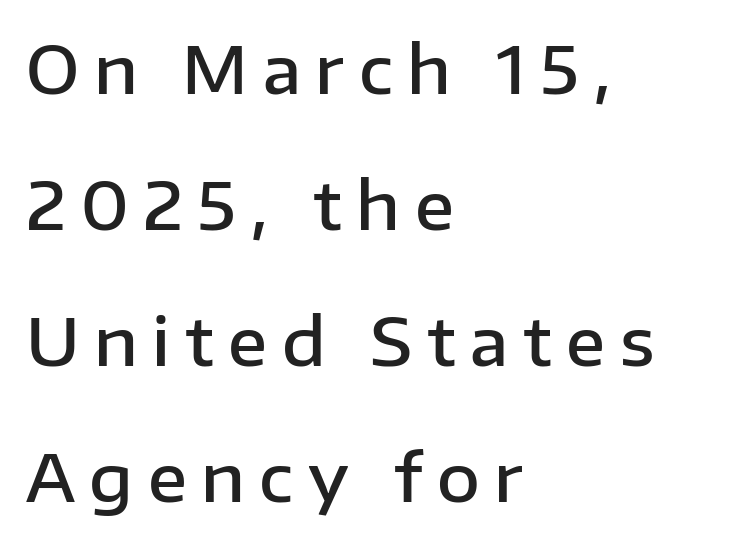
{"serif": "no", "italic": "no", "bold": "semi", "weight": "semibold", "width": "normal", "stroke_contrast": "low", "x_height": "medium", "monospaced": "no", "underline": "no", "align": "left", "line_spacing": "loose", "line_spacing_ratio": 2.06, "letter_spacing": "wide", "letter_spacing_em": 0.22, "glyph_px": 66}
